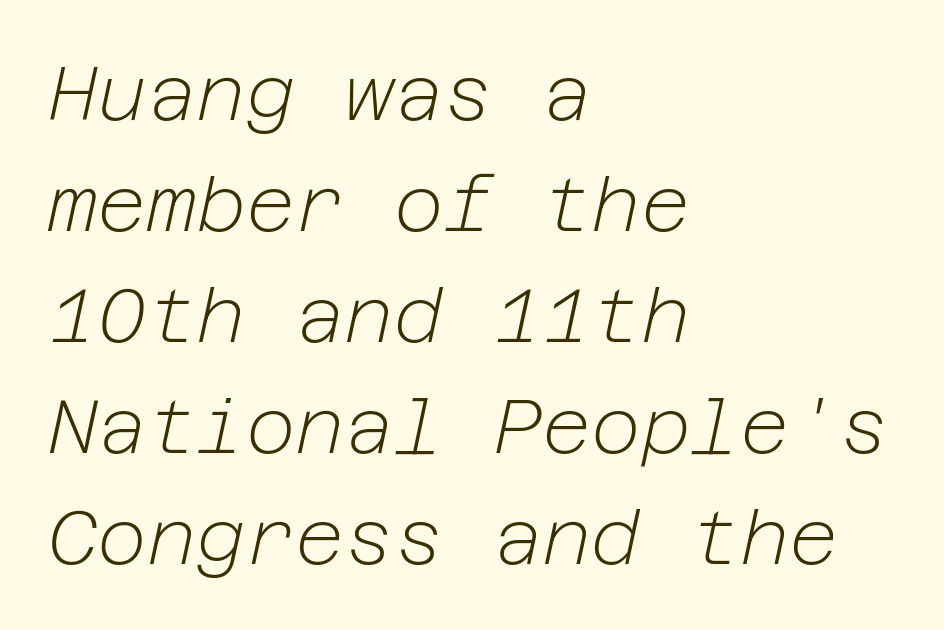
{"italic": "yes", "lean": "right", "slant_degrees": 12, "bold": "no", "weight": "light", "width": "normal", "stroke_contrast": "low", "x_height": "medium", "underline": "no", "align": "left", "line_spacing": "normal", "line_spacing_ratio": 1.46, "letter_spacing": "normal", "letter_spacing_em": 0.0, "glyph_px": 76}
